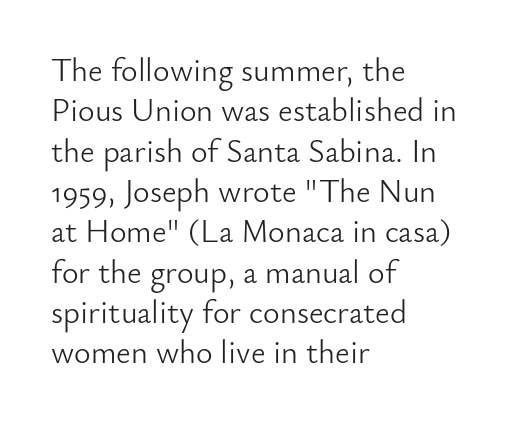
Think of a printed novel: that variable character pitch is what you see here. Is this a sans? Yes — the strokes have no serifs. Here the glyphs are tracked normally, forming tight word shapes. A quiet, ordinary-to-light weight characterises the typeface. The paragraph has a hard left edge and a soft right edge.
